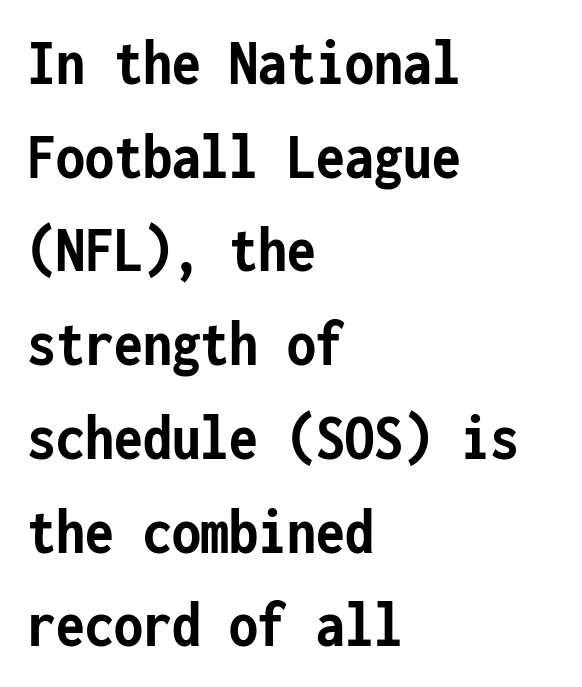
Q: Is the text bold? A: Yes.
Q: Is the text italic (slanted)? A: No, it is upright.
Q: Is the typeface a serif or a sans-serif typeface? A: Sans-serif.
Q: Is the text underlined? A: No.
Q: How is the paragraph aligned? A: Left-aligned.
Q: Is the spacing between letters normal or unusually wide? A: Normal.
Q: Is the spacing between lines tight, normal or loose? A: Normal.
Q: Width (condensed, normal, or wide)? A: Condensed.
Q: Stroke contrast? A: Low.
Q: x-height? A: Medium.
Q: Monospaced? A: Yes.
